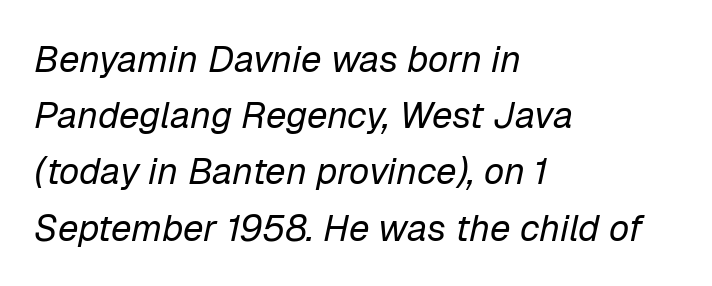
{"italic": "yes", "lean": "right", "slant_degrees": 12, "bold": "no", "weight": "regular", "width": "normal", "stroke_contrast": "low", "x_height": "medium", "monospaced": "no", "underline": "no", "align": "left", "line_spacing": "normal", "line_spacing_ratio": 1.52, "letter_spacing": "normal", "letter_spacing_em": 0.0, "glyph_px": 37}
